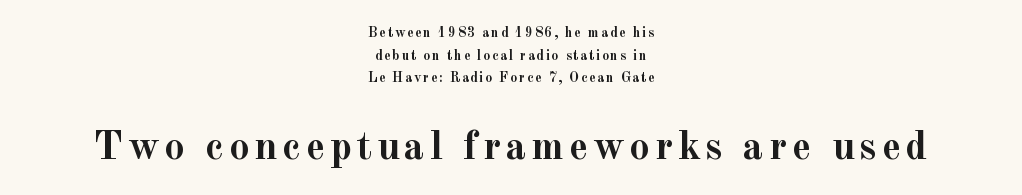
Q: Is the text bold? A: Yes.
Q: Is the text italic (slanted)? A: No, it is upright.
Q: Is the typeface a serif or a sans-serif typeface? A: Serif.
Q: Is the text underlined? A: No.
Q: How is the paragraph aligned? A: Centered.
Q: Is the spacing between lines tight, normal or loose? A: Normal.
Q: Which block of text is set in a larger size, the first (top) or the second (bottom)? A: The second (bottom) one.
Q: Width (condensed, normal, or wide)? A: Normal.
Q: x-height? A: Small.
Q: Monospaced? A: No.
